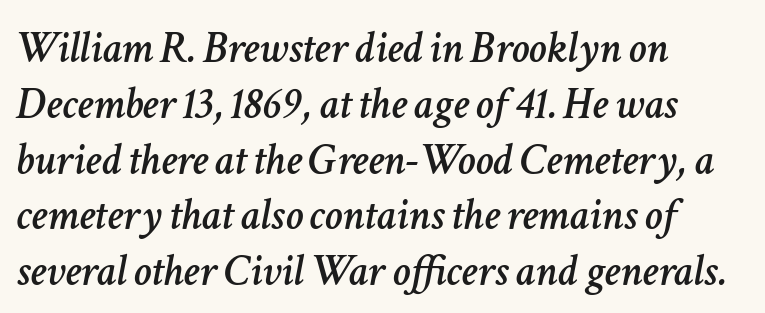
{"italic": "yes", "lean": "right", "slant_degrees": 11, "width": "normal", "stroke_contrast": "low", "x_height": "medium", "monospaced": "no", "underline": "no", "align": "left", "line_spacing_ratio": 1.24, "letter_spacing": "normal", "letter_spacing_em": 0.0, "glyph_px": 45}
